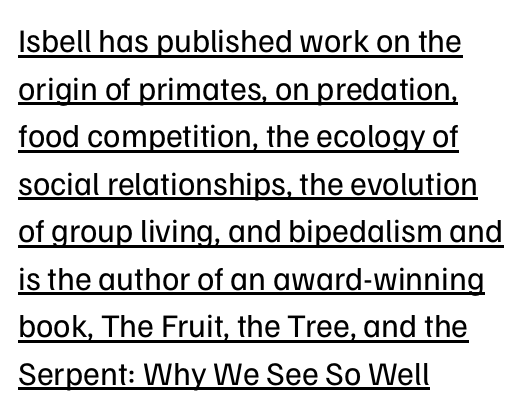
The letters stand upright; this is a roman face. Each letter's strokes conclude bluntly, with no projecting serifs. You could call the tracking neutral — neither tight nor loose. The ragged edge is on the right, which tells us the setting is flush left. A rule runs beneath these lines of type. On a weight scale, this lands at 450 or below.
